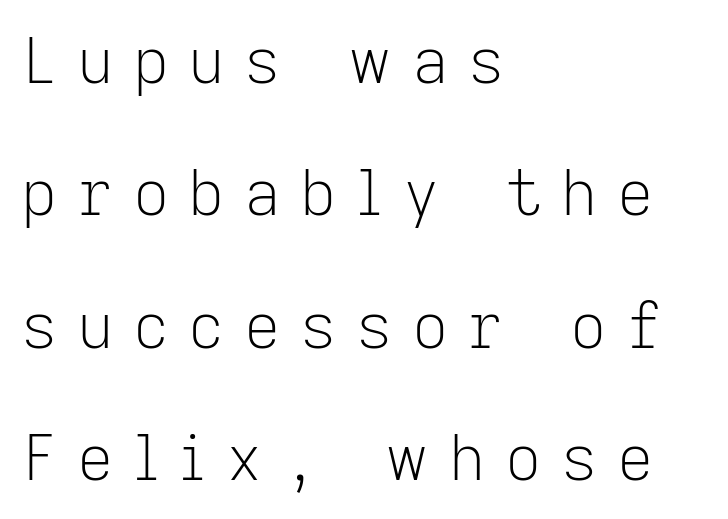
Spacing between characters has been opened up far beyond the box default. The vertical gap from one line to the next is large. The font family rendered here belongs to the sans-serif group. This is not heavy type; no bold has been used. The strip under each line holds only bare page. The rag falls on the right side of this text block.
